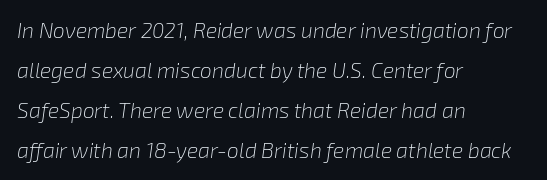
This sample uses plain, unmodified letter spacing. No word sits above an underline. In terms of leading, this rendering errs on the spacious side. No heavy texture on the line: the type isn't bold. These lines are set flush left with a ragged right edge.
